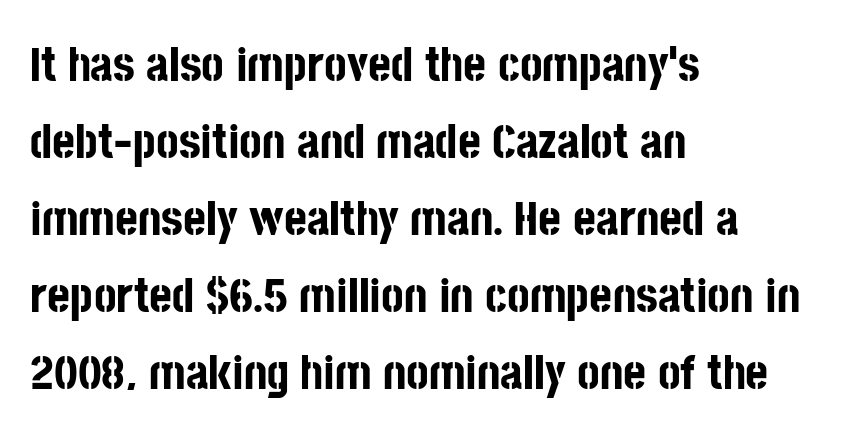
The image shows 49 px bold, condensed sans-serif type, upright; set left-aligned, normal line spacing (1.57x), normal letter spacing, not underlined; low stroke contrast and a large x-height.
